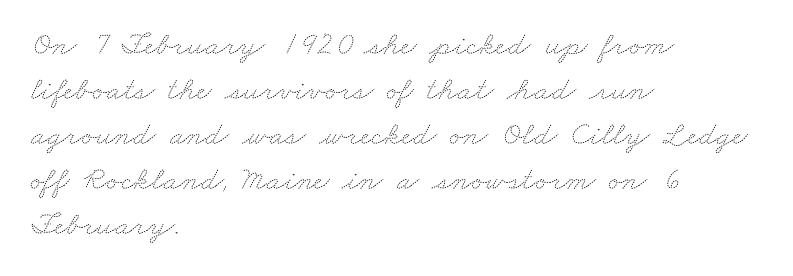
These lines are set flush left with a ragged right edge. No heavy texture on the line: the type isn't bold. Spacing verdict: proportional, widths tailored to each character. The space between consecutive lines is moderate. Default kerning and tracking; the words read as compact shapes.
